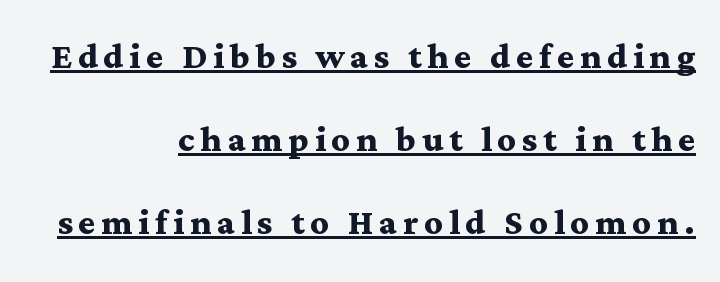
A typesetter would call this proportional, since set widths differ per character. Notice how a bar underscores the lettering throughout. You can tell from the footed stems that serif type was used. Summary of weight: heavy, a full bold.
